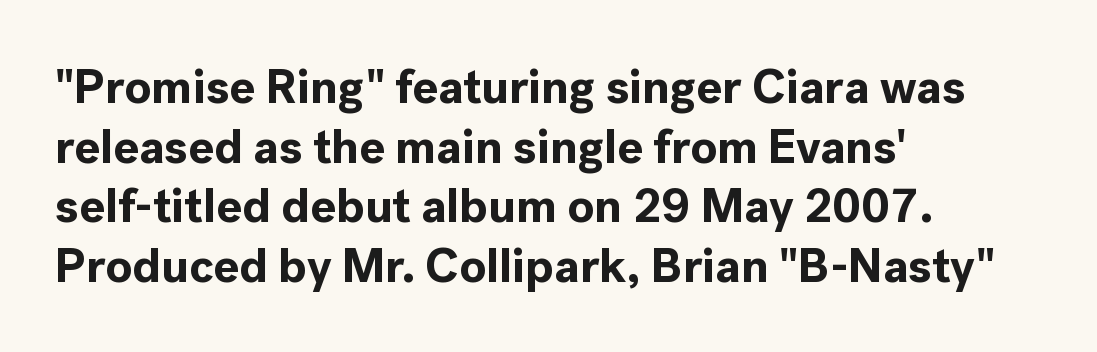
{"serif": "no", "italic": "no", "bold": "yes", "weight": "bold", "width": "normal", "x_height": "medium", "monospaced": "no", "underline": "no", "align": "left", "line_spacing_ratio": 1.24, "letter_spacing": "normal", "letter_spacing_em": 0.0, "glyph_px": 48}
